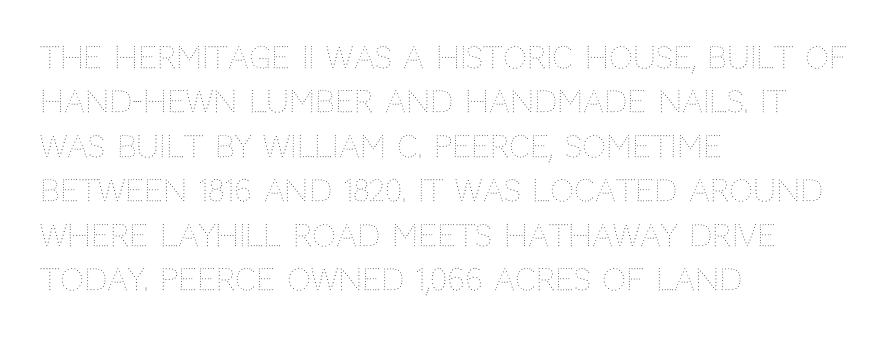
Q: Is the text bold? A: No.
Q: Is the text italic (slanted)? A: No, it is upright.
Q: Is the text underlined? A: No.
Q: How is the paragraph aligned? A: Left-aligned.
Q: Is the spacing between letters normal or unusually wide? A: Normal.
Q: Is the spacing between lines tight, normal or loose? A: Normal.
Q: Width (condensed, normal, or wide)? A: Normal.
Q: Stroke contrast? A: Medium.
Q: x-height? A: Large.
Q: Monospaced? A: No.
